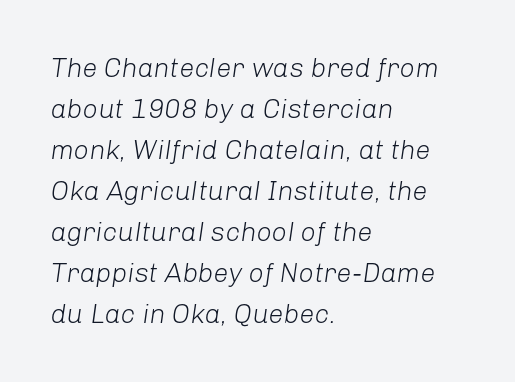
The image shows 27 px text type, italic (leaning right); set left-aligned, normal line spacing (1.52x), normal letter spacing, not underlined.
